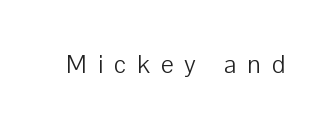
Q: Is the text bold? A: No.
Q: Is the text italic (slanted)? A: No, it is upright.
Q: Is the text underlined? A: No.
Q: Is the spacing between letters normal or unusually wide? A: Unusually wide.
